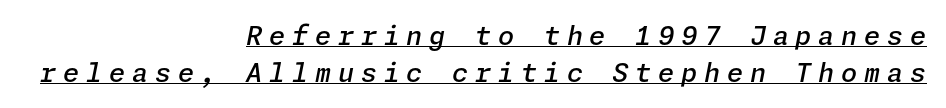
Vertical spacing — default. The specimen includes a rule beneath the text block's lines. Semibold letterforms, between regular and bold. Letter spacing: wide. Tall strokes in this sample are angled rather than plumb. This rendering uses right alignment, leaving the left contour irregular.
